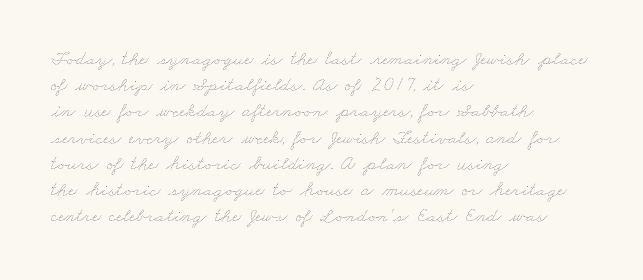
{"bold": "no", "underline": "no", "align": "left", "line_spacing": "normal", "line_spacing_ratio": 1.31, "letter_spacing": "normal", "letter_spacing_em": 0.0, "glyph_px": 20}
